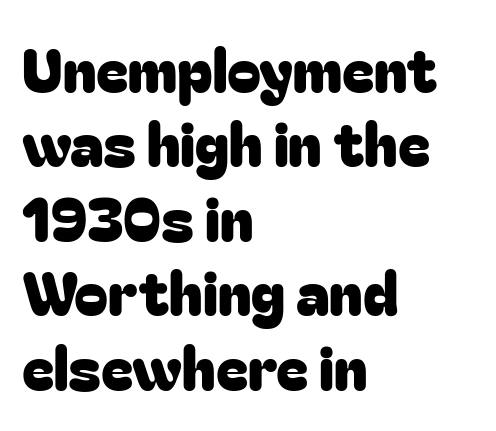
Q: Is the text italic (slanted)? A: No, it is upright.
Q: Is the typeface a serif or a sans-serif typeface? A: Sans-serif.
Q: Is the text underlined? A: No.
Q: How is the paragraph aligned? A: Left-aligned.
Q: Is the spacing between letters normal or unusually wide? A: Normal.
Q: Width (condensed, normal, or wide)? A: Normal.
Q: Stroke contrast? A: Low.
Q: x-height? A: Medium.
Q: Monospaced? A: No.
